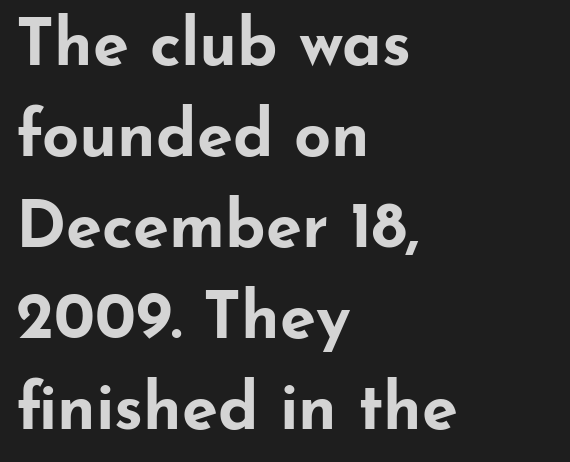
Q: Is the text bold? A: Yes.
Q: Is the text italic (slanted)? A: No, it is upright.
Q: Is the typeface a serif or a sans-serif typeface? A: Sans-serif.
Q: Is the text underlined? A: No.
Q: How is the paragraph aligned? A: Left-aligned.
Q: Is the spacing between letters normal or unusually wide? A: Normal.
Q: Is the spacing between lines tight, normal or loose? A: Normal.
Q: Width (condensed, normal, or wide)? A: Wide.
Q: Stroke contrast? A: Low.
Q: x-height? A: Small.
Q: Monospaced? A: No.
